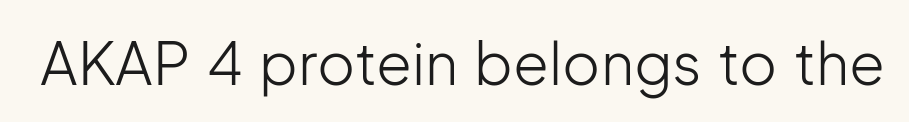
{"serif": "no", "italic": "no", "bold": "no", "weight": "light", "width": "normal", "stroke_contrast": "low", "x_height": "medium", "monospaced": "no", "underline": "no", "letter_spacing": "normal", "letter_spacing_em": 0.0, "glyph_px": 58}
